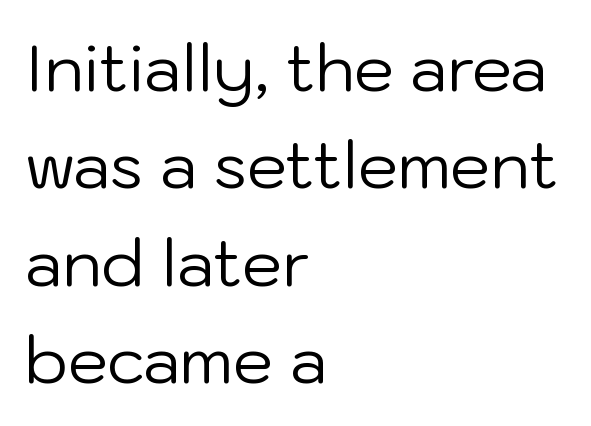
{"serif": "no", "italic": "no", "bold": "no", "weight": "regular", "width": "normal", "stroke_contrast": "low", "x_height": "medium", "monospaced": "no", "underline": "no", "align": "left", "line_spacing": "normal", "line_spacing_ratio": 1.52, "letter_spacing": "normal", "letter_spacing_em": 0.0, "glyph_px": 64}
